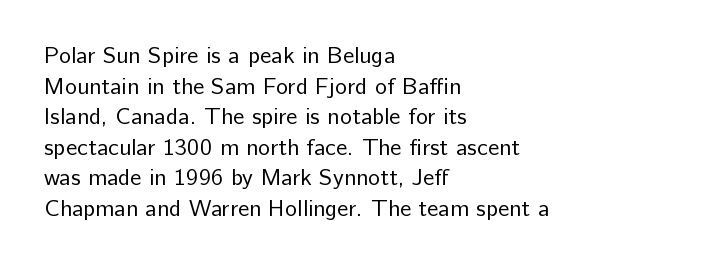
{"italic": "no", "bold": "no", "underline": "no", "align": "left", "line_spacing": "normal", "line_spacing_ratio": 1.33, "letter_spacing": "normal", "letter_spacing_em": 0.0, "glyph_px": 23}
